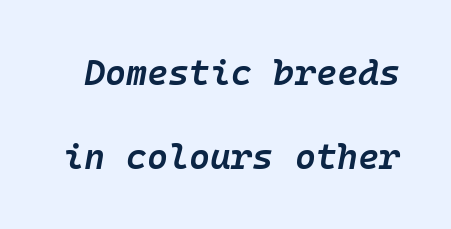
Q: Is the text bold? A: Semi-bold.
Q: Is the text italic (slanted)? A: Yes, it leans right by about 10 degrees.
Q: Is the text underlined? A: No.
Q: Is the spacing between letters normal or unusually wide? A: Normal.
Q: Is the spacing between lines tight, normal or loose? A: Loose.
Q: Width (condensed, normal, or wide)? A: Normal.
Q: Stroke contrast? A: Low.
Q: x-height? A: Medium.
Q: Monospaced? A: Yes.
